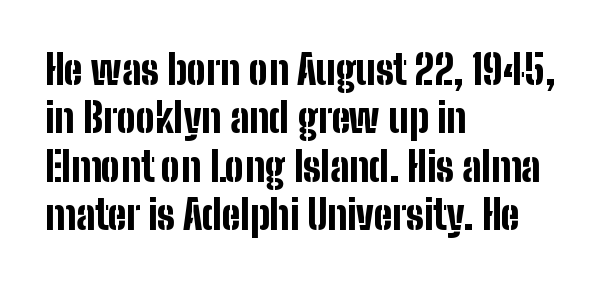
The image shows 40 px bold, condensed sans-serif type, upright; set left-aligned, line spacing 1.21x, normal letter spacing, not underlined; low stroke contrast and a medium x-height.
